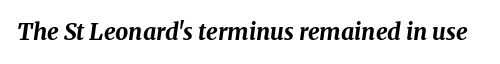
Q: Is the text bold? A: Yes.
Q: Is the text italic (slanted)? A: Yes, it leans right by about 8 degrees.
Q: Is the text underlined? A: No.
Q: Is the spacing between letters normal or unusually wide? A: Normal.
